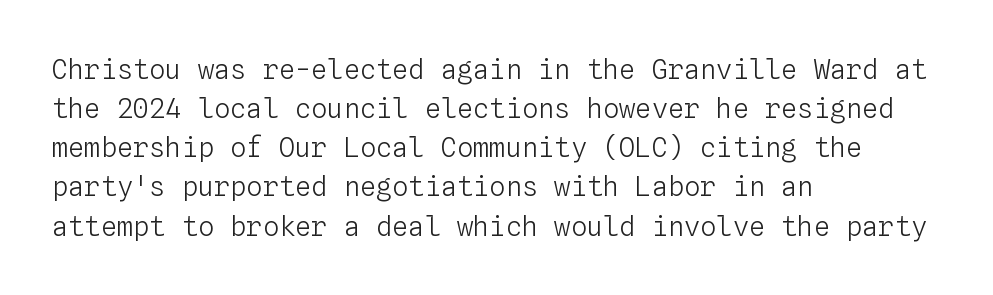
The image shows 27 px text type, upright; set left-aligned, normal line spacing (1.45x), normal letter spacing, not underlined.
